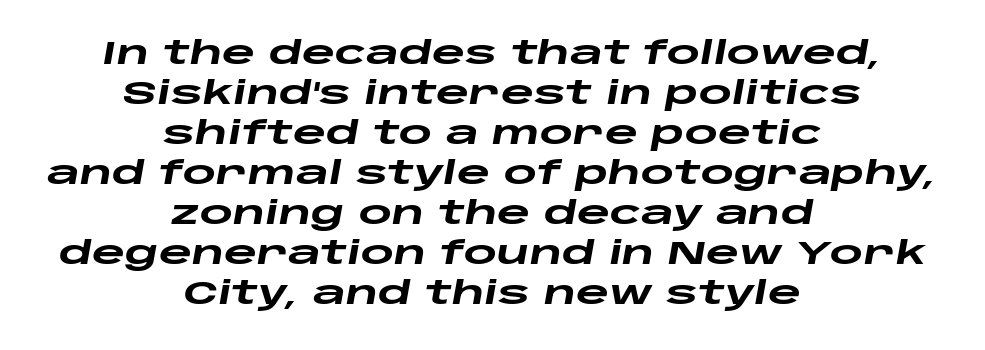
{"italic": "yes", "lean": "right", "slant_degrees": 10, "bold": "yes", "weight": "heavy", "width": "wide", "stroke_contrast": "low", "x_height": "large", "monospaced": "no", "underline": "no", "align": "center", "line_spacing": "normal", "line_spacing_ratio": 1.25, "letter_spacing": "normal", "letter_spacing_em": 0.0, "glyph_px": 32}
